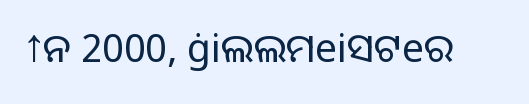
Q: Is the text bold? A: No.
Q: Is the text italic (slanted)? A: No, it is upright.
Q: Is the typeface a serif or a sans-serif typeface? A: Sans-serif.
Q: Is the text underlined? A: No.
Q: Is the spacing between letters normal or unusually wide? A: Normal.
Q: Width (condensed, normal, or wide)? A: Normal.
Q: Stroke contrast? A: Low.
Q: x-height? A: Medium.
Q: Monospaced? A: No.
